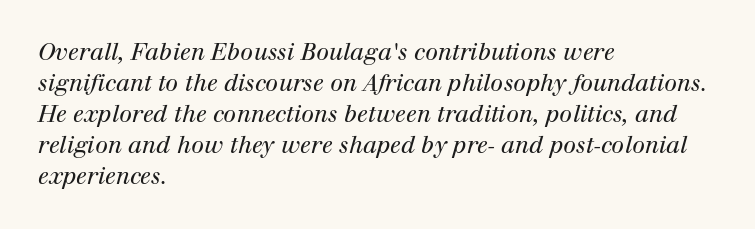
Teacher's note: observe the even left margin — that is flush-left alignment. Evenly set lines give the paragraph a standard silhouette. Check under the words: just untouched page. The weight tops out at a normal text grade. Tracking here is standard; glyphs follow each other at the usual distance.
